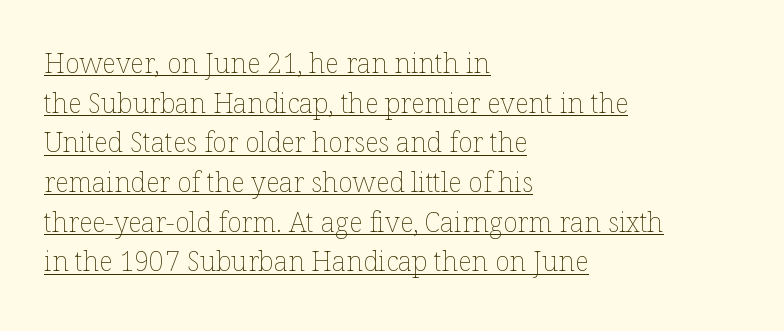
The image shows 27 px text type, upright; set left-aligned, normal line spacing (1.47x), normal letter spacing, underlined.
